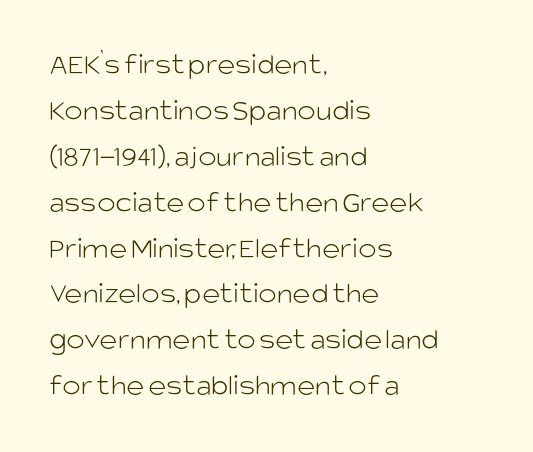
{"serif": "no", "italic": "no", "bold": "no", "weight": "light", "width": "normal", "stroke_contrast": "low", "x_height": "large", "monospaced": "no", "underline": "no", "align": "left", "line_spacing": "normal", "line_spacing_ratio": 1.48, "letter_spacing": "normal", "letter_spacing_em": 0.0, "glyph_px": 31}
